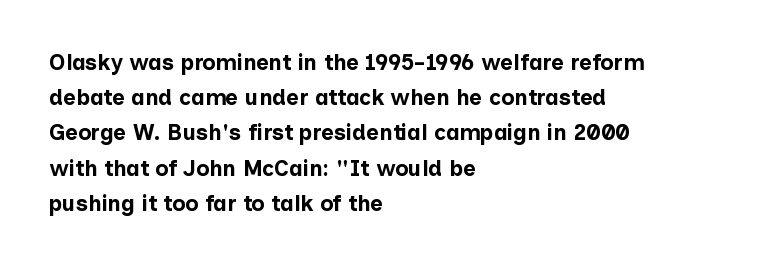
Every row of glyphs begins at an identical x-position on the left. Each word holds together tightly as a unit, with standard inter-letter gaps. What's the leading like? Ordinary, nothing unusual. Nope, not italic — everything's standing straight. The space directly below the letters is spotless.
